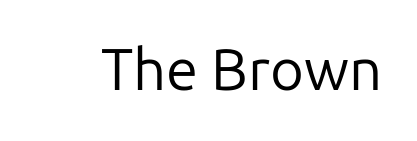
{"serif": "no", "italic": "no", "bold": "no", "weight": "regular", "width": "normal", "stroke_contrast": "low", "x_height": "medium", "monospaced": "no", "underline": "no", "letter_spacing": "normal", "letter_spacing_em": 0.0, "glyph_px": 58}
